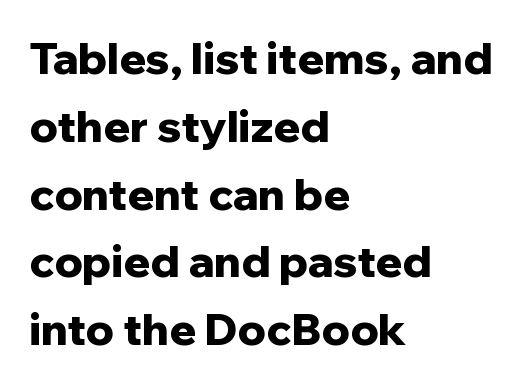
The image shows 44 px bold sans-serif type, upright; set left-aligned, normal line spacing (1.54x), normal letter spacing, not underlined; low stroke contrast and a medium x-height.
